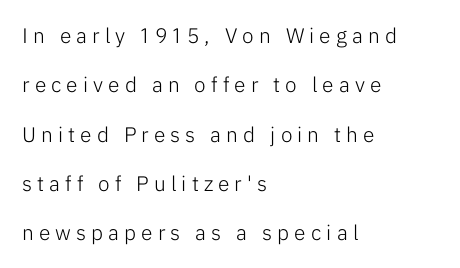
Q: Is the text bold? A: No.
Q: Is the text italic (slanted)? A: No, it is upright.
Q: Is the text underlined? A: No.
Q: How is the paragraph aligned? A: Left-aligned.
Q: Is the spacing between letters normal or unusually wide? A: Unusually wide.
Q: Is the spacing between lines tight, normal or loose? A: Loose.
